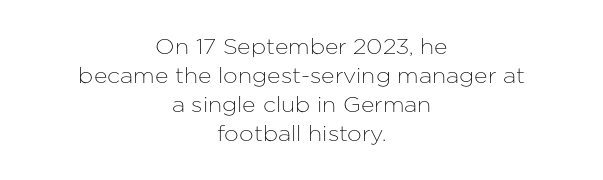
Q: Is the text italic (slanted)? A: No, it is upright.
Q: Is the text underlined? A: No.
Q: How is the paragraph aligned? A: Centered.
Q: Is the spacing between letters normal or unusually wide? A: Normal.
Q: Is the spacing between lines tight, normal or loose? A: Normal.
